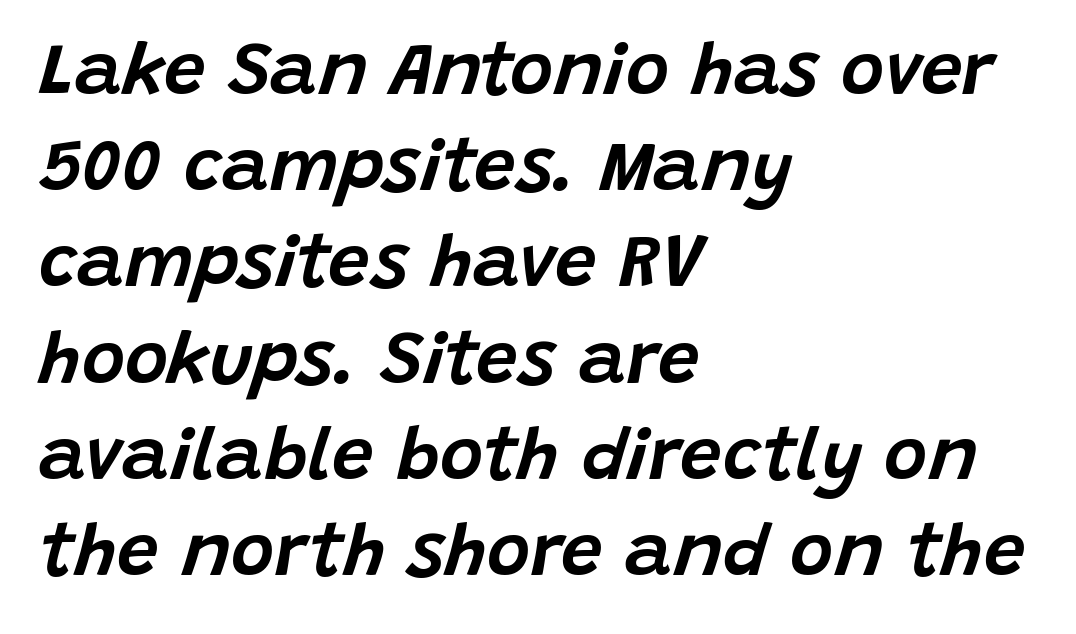
The whole block is typeset with a tilt. There is no visible air inserted between adjacent glyphs. Visually the block forms a straight wall on the left and a jagged coastline on the right. You could not count columns in this text — the font is proportionally spaced. The designer left line spacing at the default.
